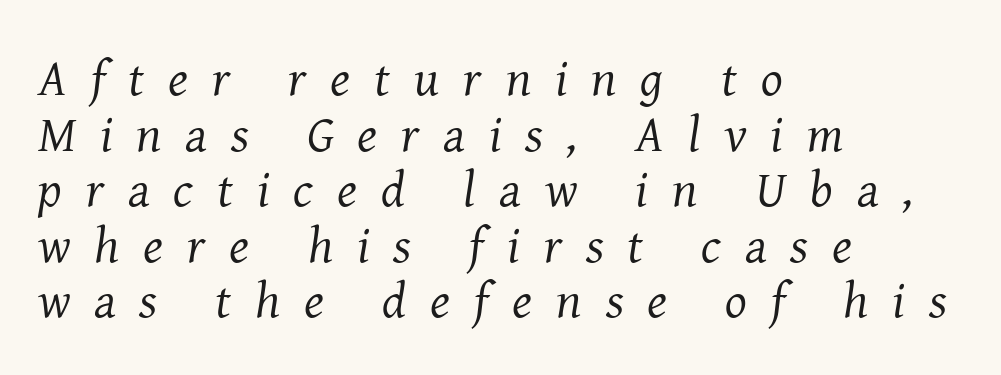
Teacher's note: observe the even left margin — that is flush-left alignment. Letterform terminals end in serifs throughout the passage. Someone cranked the tracking dial way up on this one. Just letters on the line, the space beneath them empty. Stems here are at most as thick as an everyday book face.
